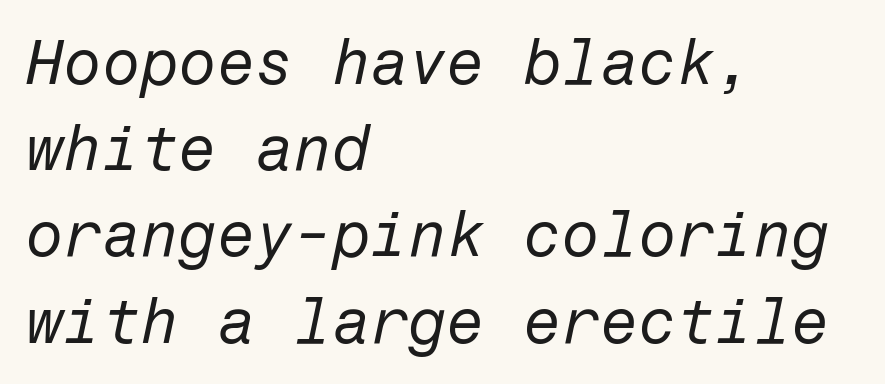
The area under the type is left untouched. The horizontal fit of the characters is conventional and even. Is the stroke heavy? The answer is a plain regular-or-lighter. This rendering uses left alignment, leaving the right contour irregular. A typesetter would mark this as italic.
